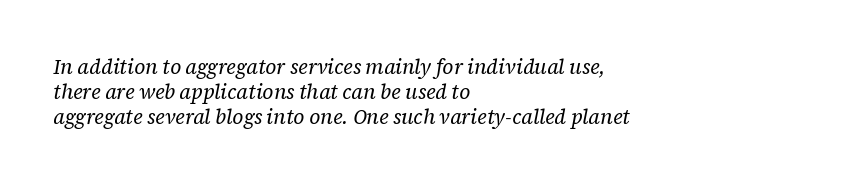
Q: Is the text bold? A: No.
Q: Is the text italic (slanted)? A: Yes, it leans right by about 12 degrees.
Q: Is the text underlined? A: No.
Q: How is the paragraph aligned? A: Left-aligned.
Q: Is the spacing between letters normal or unusually wide? A: Normal.
